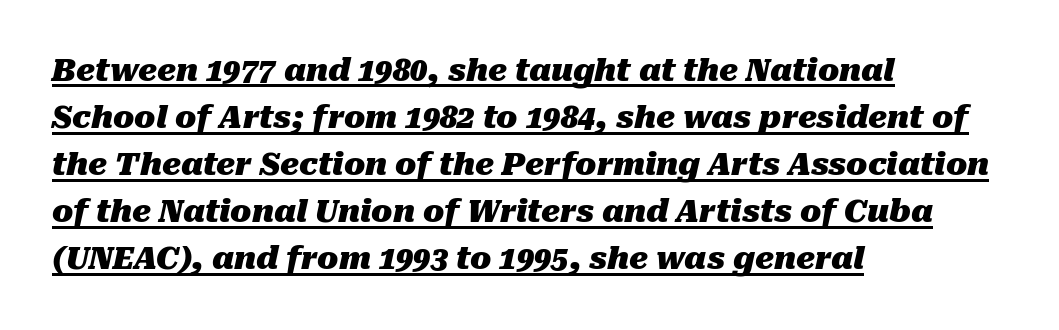
{"italic": "yes", "lean": "right", "slant_degrees": 10, "bold": "yes", "weight": "heavy", "width": "normal", "stroke_contrast": "medium", "x_height": "medium", "monospaced": "no", "underline": "yes", "align": "left", "line_spacing": "normal", "line_spacing_ratio": 1.52, "letter_spacing": "normal", "letter_spacing_em": 0.0, "glyph_px": 31}
